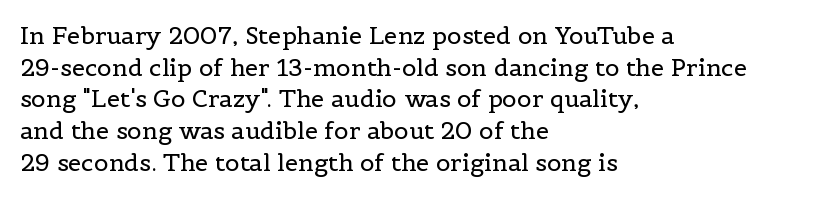
{"italic": "no", "bold": "no", "underline": "no", "align": "left", "line_spacing": "normal", "line_spacing_ratio": 1.32, "letter_spacing": "normal", "letter_spacing_em": 0.0, "glyph_px": 24}
